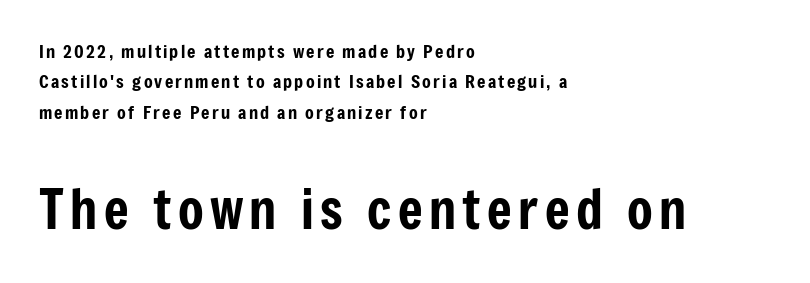
The image shows 53 px condensed sans-serif type, upright; set left-aligned, normal line spacing (1.69x), not underlined; the second (bottom) block is 2.94x larger; low stroke contrast and a medium x-height.
